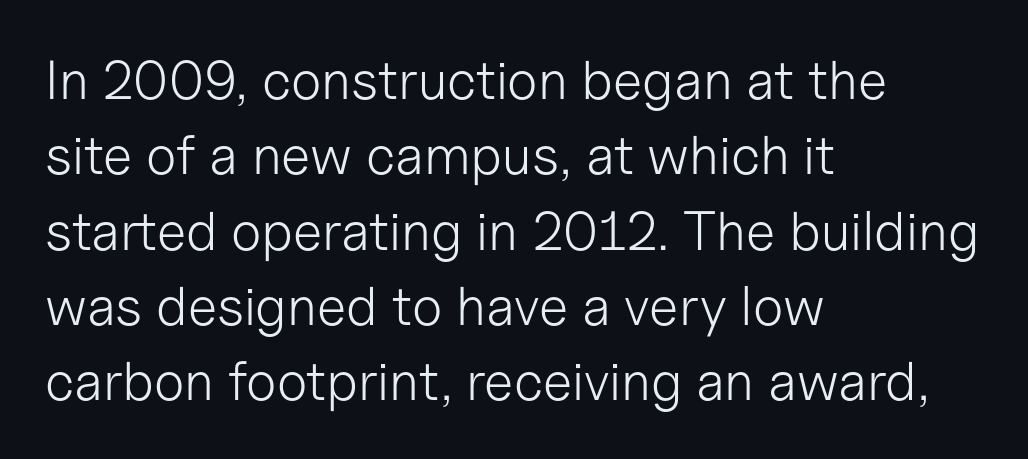
Anything drawn beneath the words? Only blank space. Posture: vertical. Stem width sits at or under what a default text font uses. Leading: standard. Compared with a centered layout, this one pins lines to the left instead.
